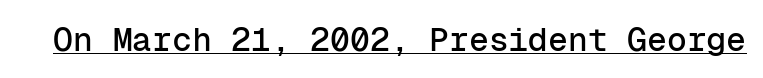
Compared with typical body copy, the letter spacing here is the same. Check the space under the baseline: a stroke is drawn there. The designer went with a sans here, leaving each stem footless. A typesetter would call this monospace, since all characters share one set width.
